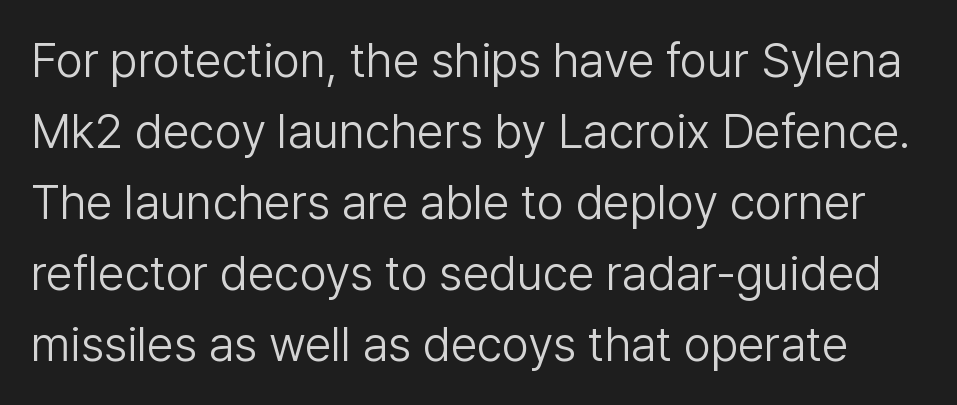
Q: Is the text bold? A: No.
Q: Is the text italic (slanted)? A: No, it is upright.
Q: Is the typeface a serif or a sans-serif typeface? A: Sans-serif.
Q: Is the text underlined? A: No.
Q: Is the spacing between letters normal or unusually wide? A: Normal.
Q: Is the spacing between lines tight, normal or loose? A: Normal.
Q: Width (condensed, normal, or wide)? A: Normal.
Q: Stroke contrast? A: Low.
Q: x-height? A: Medium.
Q: Monospaced? A: No.
